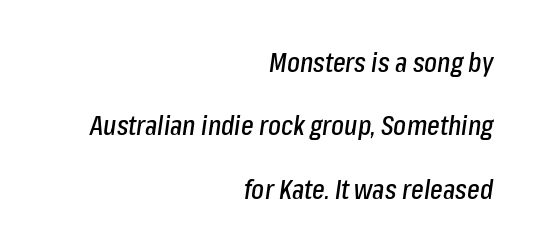
Q: Is the text italic (slanted)? A: Yes, it leans right by about 8 degrees.
Q: Is the text underlined? A: No.
Q: How is the paragraph aligned? A: Right-aligned.
Q: Is the spacing between letters normal or unusually wide? A: Normal.
Q: Is the spacing between lines tight, normal or loose? A: Loose.
